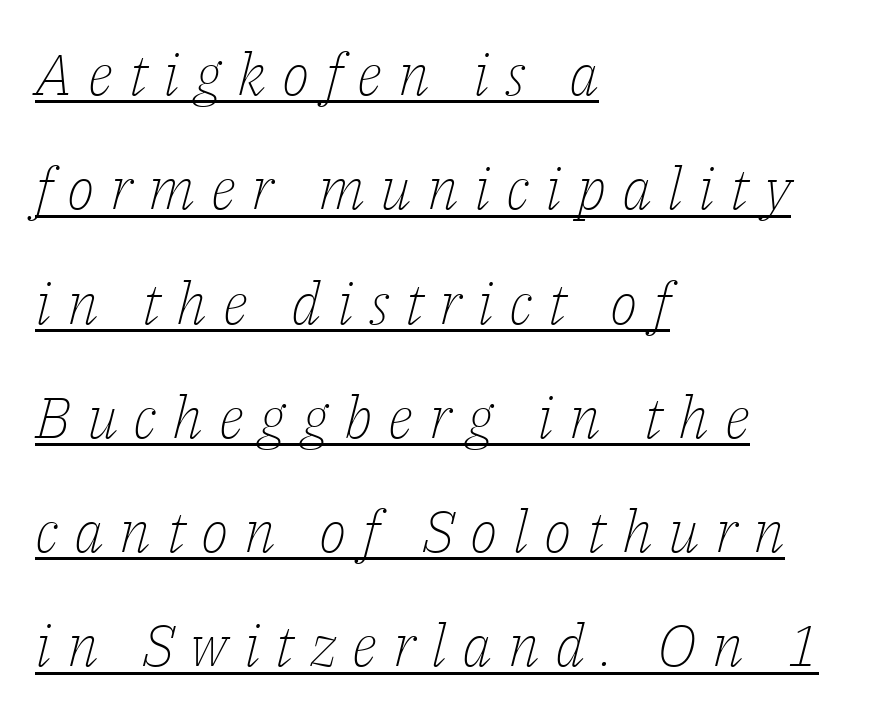
The image shows 58 px light serif type, italic (leaning right); set left-aligned, loose line spacing (1.97x), unusually wide letter spacing (+0.27 em), underlined; low stroke contrast and a medium x-height.
